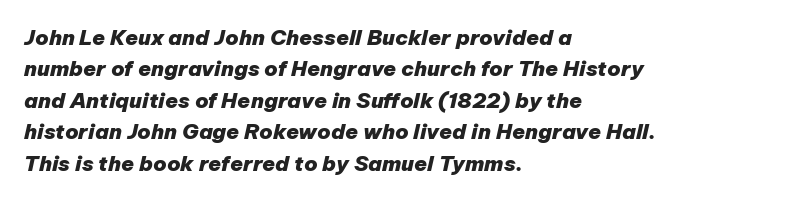
Q: Is the text bold? A: Yes.
Q: Is the text italic (slanted)? A: Yes, it leans right by about 12 degrees.
Q: Is the text underlined? A: No.
Q: How is the paragraph aligned? A: Left-aligned.
Q: Is the spacing between letters normal or unusually wide? A: Normal.
Q: Is the spacing between lines tight, normal or loose? A: Normal.
